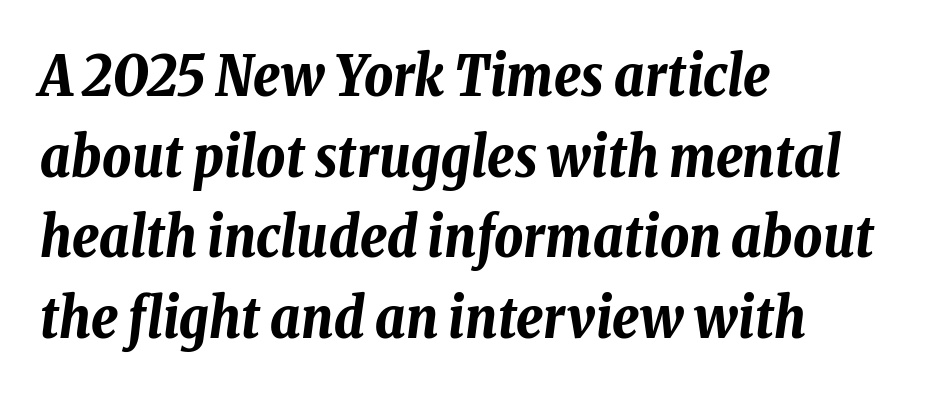
Q: Is the text bold? A: Yes.
Q: Is the text italic (slanted)? A: Yes, it leans right by about 8 degrees.
Q: Is the text underlined? A: No.
Q: How is the paragraph aligned? A: Left-aligned.
Q: Is the spacing between letters normal or unusually wide? A: Normal.
Q: Is the spacing between lines tight, normal or loose? A: Normal.
Q: Width (condensed, normal, or wide)? A: Condensed.
Q: Stroke contrast? A: Low.
Q: x-height? A: Medium.
Q: Monospaced? A: No.
